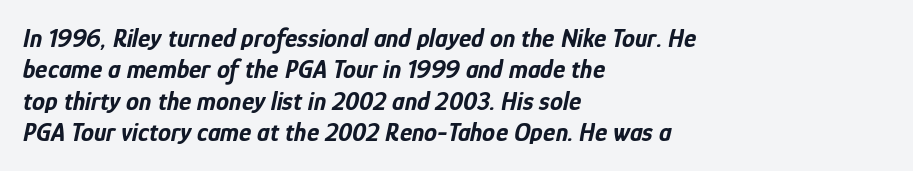
{"italic": "yes", "lean": "right", "slant_degrees": 12, "bold": "yes", "underline": "no", "align": "left", "line_spacing_ratio": 1.21, "letter_spacing": "normal", "letter_spacing_em": 0.0, "glyph_px": 26}
